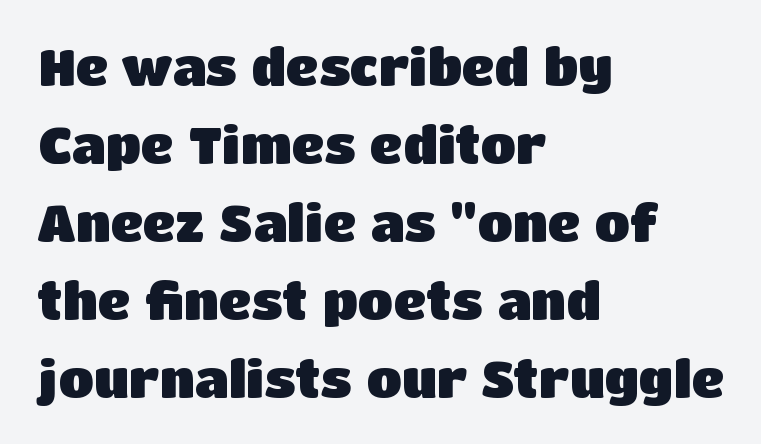
Q: Is the text bold? A: Yes.
Q: Is the text italic (slanted)? A: No, it is upright.
Q: Is the typeface a serif or a sans-serif typeface? A: Sans-serif.
Q: Is the text underlined? A: No.
Q: How is the paragraph aligned? A: Left-aligned.
Q: Is the spacing between letters normal or unusually wide? A: Normal.
Q: Is the spacing between lines tight, normal or loose? A: Normal.
Q: Width (condensed, normal, or wide)? A: Normal.
Q: Stroke contrast? A: Low.
Q: x-height? A: Large.
Q: Monospaced? A: No.
